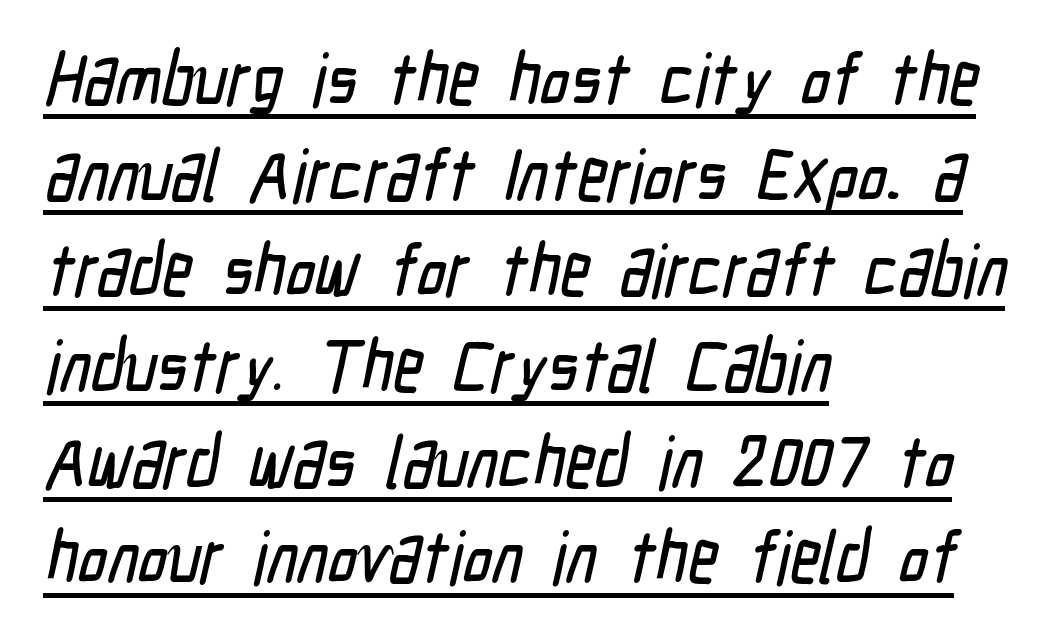
Q: Is the typeface a serif or a sans-serif typeface? A: Sans-serif.
Q: Is the text underlined? A: Yes.
Q: How is the paragraph aligned? A: Left-aligned.
Q: Is the spacing between letters normal or unusually wide? A: Normal.
Q: Is the spacing between lines tight, normal or loose? A: Normal.
Q: Width (condensed, normal, or wide)? A: Condensed.
Q: Stroke contrast? A: Low.
Q: x-height? A: Medium.
Q: Monospaced? A: No.
